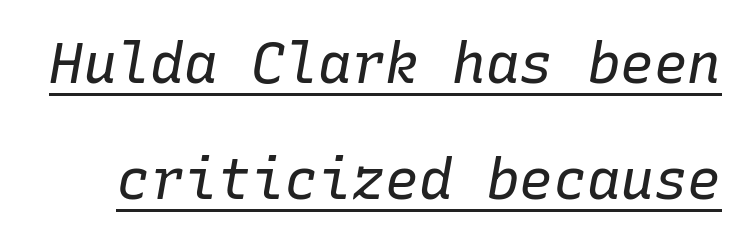
Compared with a typical body face, this is equally light or lighter still. This block would shrink considerably if given ordinary leading; it's expanded now. Slant detected: the letters are inclined. Like a heading marked for emphasis, these lines bear an underscore.
